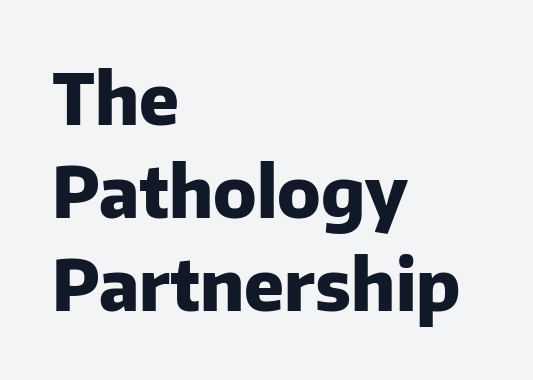
The image shows 70 px heavy sans-serif type, upright; set left-aligned, normal line spacing (1.33x), normal letter spacing, not underlined; low stroke contrast and a medium x-height.
